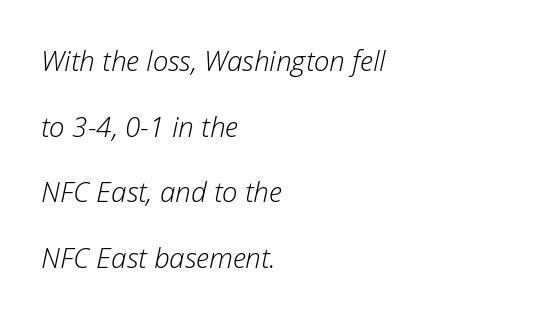
Italic? Definitely — the glyphs are oblique. This sample uses plain, unmodified letter spacing. Widely set lines give the paragraph a tall, airy silhouette. The passage shown is not bold in any degree. Each letter keeps its own natural width here, so spacing adapts to shape.
